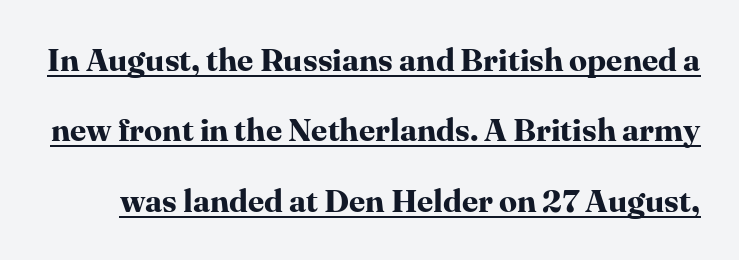
The image shows 32 px bold serif type, upright; set loose line spacing (2.2x), normal letter spacing, underlined; high stroke contrast and a medium x-height.
